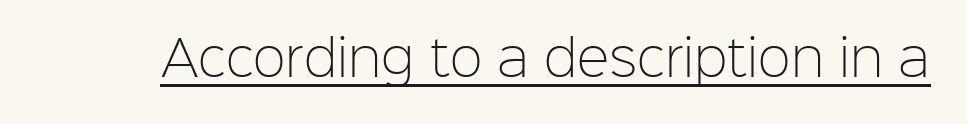
{"serif": "no", "italic": "no", "bold": "no", "weight": "light", "width": "normal", "stroke_contrast": "low", "x_height": "medium", "monospaced": "no", "underline": "yes", "letter_spacing": "normal", "letter_spacing_em": 0.0, "glyph_px": 49}
